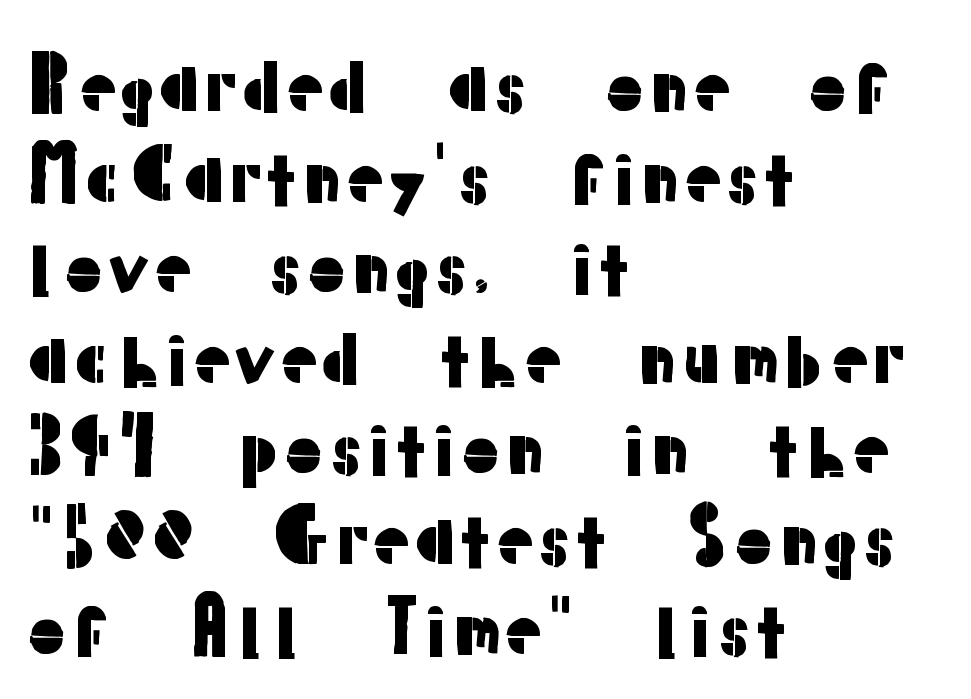
Default kerning and tracking; the words read as compact shapes. In terms of letterform style, serifs are entirely absent. Underlining? Definitely not there. Posture: upright roman.
